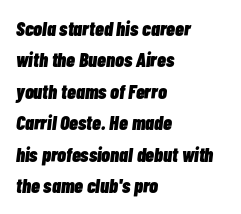
Style check: oblique. The rendering uses a moderate line-height, typical for paragraphs. Heavy, bold letterforms. Caption: standard tracking, unaltered.
